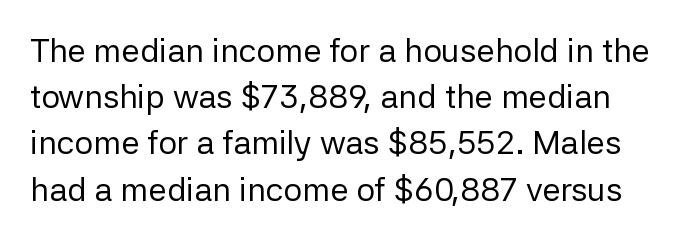
The image shows 33 px regular-weight sans-serif type, upright; set normal line spacing (1.4x), normal letter spacing, not underlined; low stroke contrast and a medium x-height.
